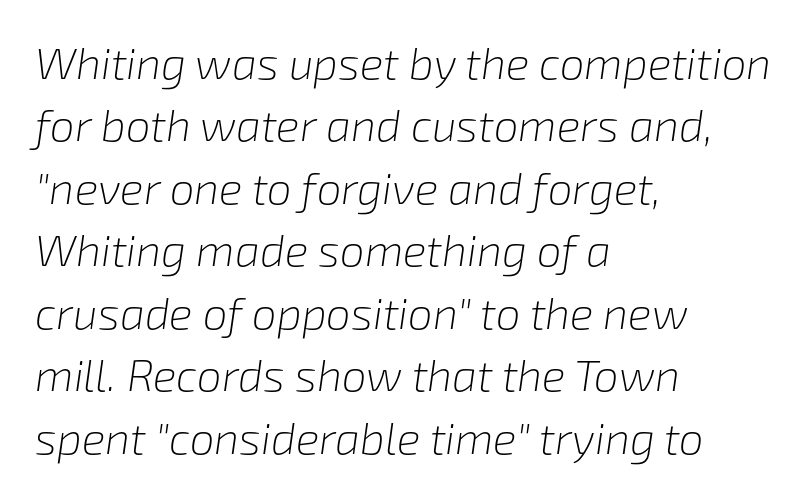
{"italic": "yes", "lean": "right", "slant_degrees": 8, "bold": "no", "weight": "light", "width": "normal", "stroke_contrast": "low", "x_height": "medium", "monospaced": "no", "underline": "no", "align": "left", "line_spacing": "normal", "line_spacing_ratio": 1.42, "letter_spacing": "normal", "letter_spacing_em": 0.0, "glyph_px": 44}
